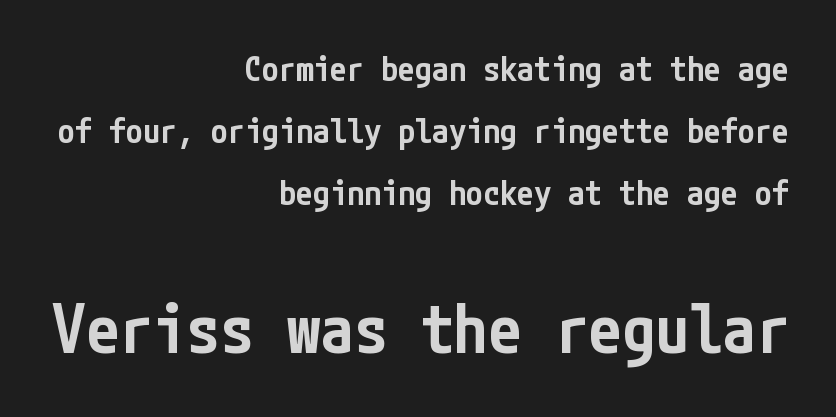
Just letters on the line, the space beneath them empty. The letterforms sit shoulder to shoulder at normal distance. Characters remain perfectly vertical along every line. Horizontal alignment here is rightward, an uncommon choice for prose. Visually, the bottom section dominates because its glyphs are scaled up.
